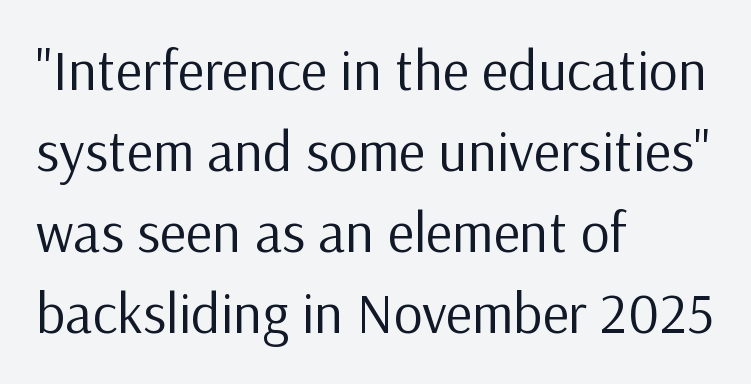
{"serif": "no", "italic": "no", "bold": "no", "weight": "regular", "width": "normal", "stroke_contrast": "low", "x_height": "medium", "monospaced": "no", "underline": "no", "align": "left", "line_spacing": "normal", "line_spacing_ratio": 1.42, "letter_spacing": "normal", "letter_spacing_em": 0.0, "glyph_px": 57}
